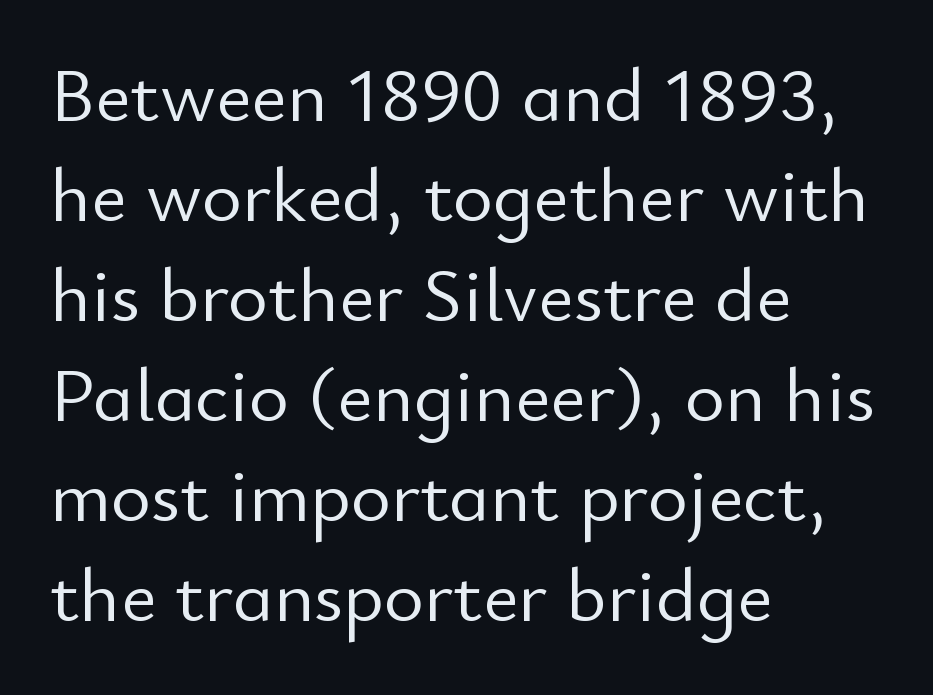
{"serif": "no", "italic": "no", "bold": "no", "weight": "light", "width": "normal", "stroke_contrast": "low", "x_height": "small", "monospaced": "no", "underline": "no", "align": "left", "line_spacing": "normal", "line_spacing_ratio": 1.3, "letter_spacing": "normal", "letter_spacing_em": 0.0, "glyph_px": 77}
